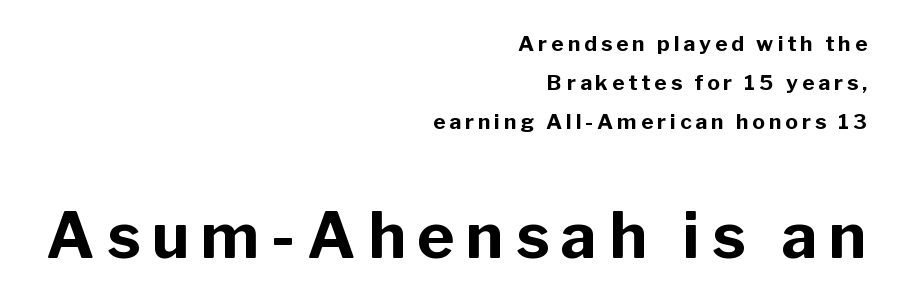
{"serif": "no", "italic": "no", "bold": "yes", "weight": "bold", "width": "normal", "stroke_contrast": "low", "x_height": "medium", "monospaced": "no", "underline": "no", "align": "right", "line_spacing_ratio": 1.85, "larger_block": "second", "size_ratio": 3.0, "glyph_px": 63}
